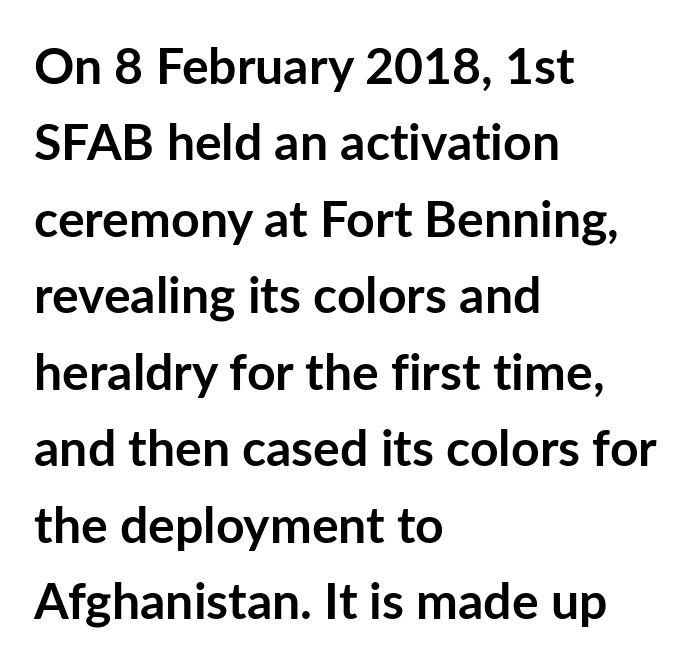
The image shows 50 px semibold sans-serif type, upright; set left-aligned, normal line spacing (1.53x), normal letter spacing, not underlined; low stroke contrast and a medium x-height.
